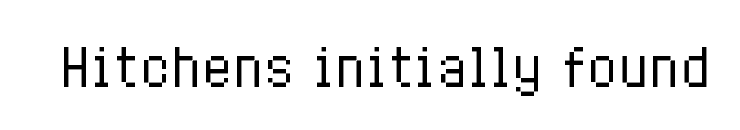
Here the designer chose a conventional face with non-uniform glyph widths. Ink coverage per letter is moderate at most. The area under the type is left untouched. Words appear dense and cohesive because spacing is normal.
